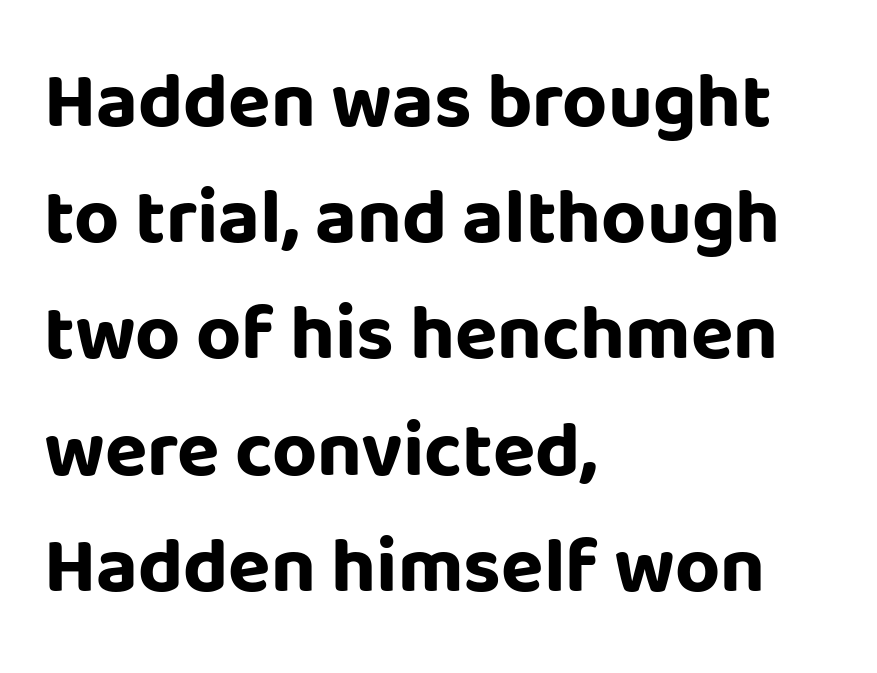
{"serif": "no", "italic": "no", "bold": "yes", "weight": "bold", "width": "normal", "stroke_contrast": "low", "x_height": "large", "monospaced": "no", "underline": "no", "align": "left", "line_spacing": "normal", "line_spacing_ratio": 1.49, "letter_spacing": "normal", "letter_spacing_em": 0.0, "glyph_px": 78}
